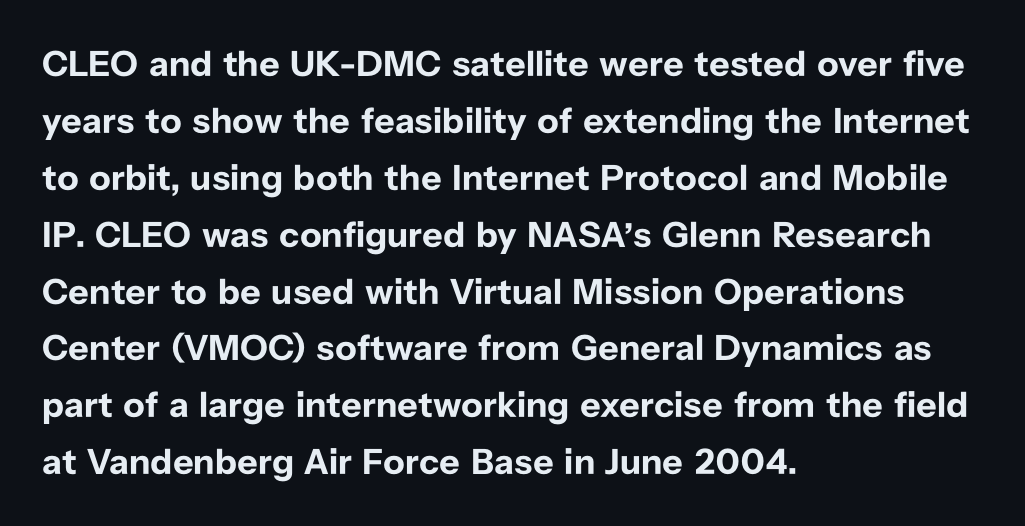
{"serif": "no", "italic": "no", "bold": "yes", "weight": "bold", "width": "normal", "stroke_contrast": "low", "x_height": "medium", "monospaced": "no", "underline": "no", "align": "left", "line_spacing": "normal", "line_spacing_ratio": 1.58, "letter_spacing": "normal", "letter_spacing_em": 0.0, "glyph_px": 36}
